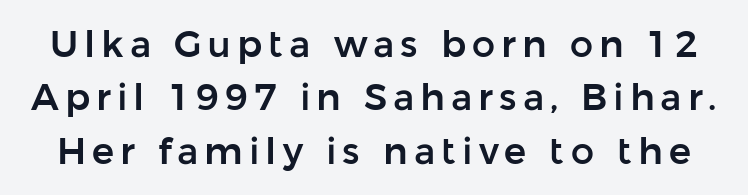
The image shows 37 px sans-serif type, upright; set normal line spacing (1.44x), not underlined; low stroke contrast and a medium x-height.
